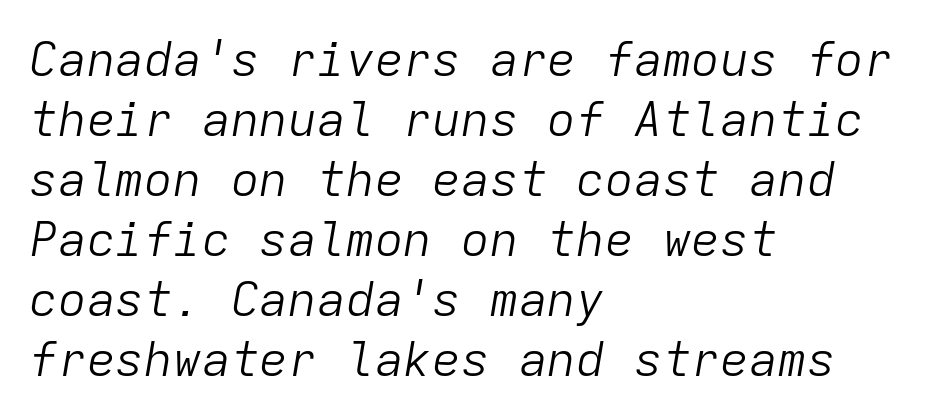
One glance says typical: line gaps are just what's usual. Think of a typewriter: that constant character pitch is what you see here. Vertical stems look standard width or narrower in stroke. The space beneath each line is pristine and unruled. The face used here is rendered with its standard letterfit. Horizontal alignment here is leftward, the default for most running prose.
